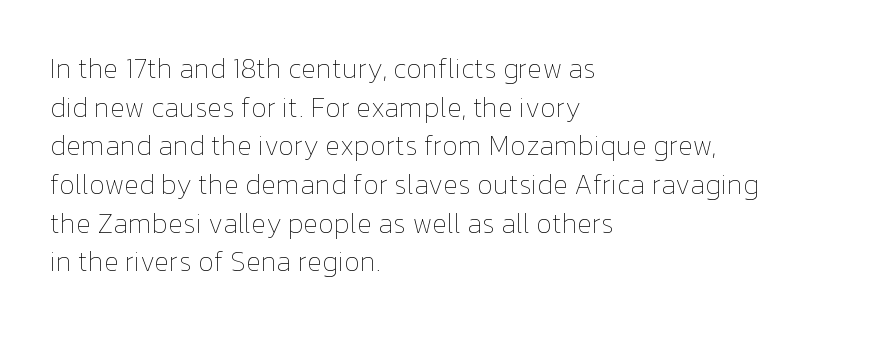
{"italic": "no", "bold": "no", "weight": "thin", "width": "normal", "stroke_contrast": "low", "x_height": "medium", "monospaced": "no", "underline": "no", "align": "left", "line_spacing": "normal", "line_spacing_ratio": 1.38, "letter_spacing": "normal", "letter_spacing_em": 0.0, "glyph_px": 28}
